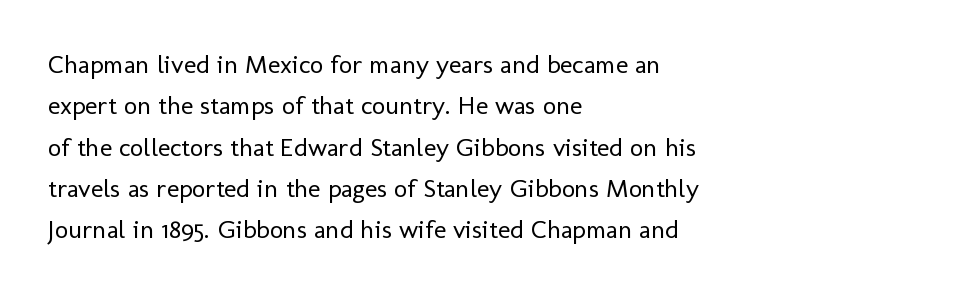
The image shows 26 px text type, upright; set left-aligned, normal line spacing (1.59x), normal letter spacing, not underlined.
